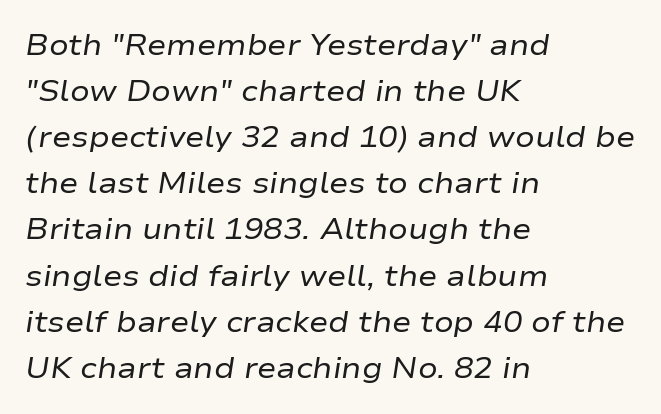
{"italic": "yes", "lean": "right", "slant_degrees": 9, "bold": "no", "weight": "regular", "width": "wide", "stroke_contrast": "low", "x_height": "medium", "monospaced": "no", "underline": "no", "align": "left", "line_spacing": "normal", "line_spacing_ratio": 1.59, "letter_spacing": "normal", "letter_spacing_em": 0.0, "glyph_px": 29}
